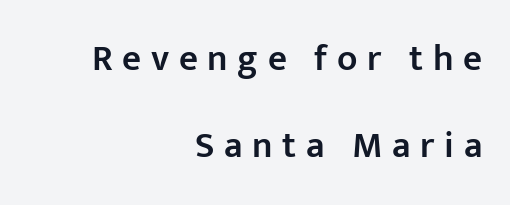
The image shows 37 px semibold sans-serif type, upright; set right-aligned, loose line spacing (2.35x), unusually wide letter spacing (+0.26 em), not underlined; low stroke contrast and a medium x-height.
